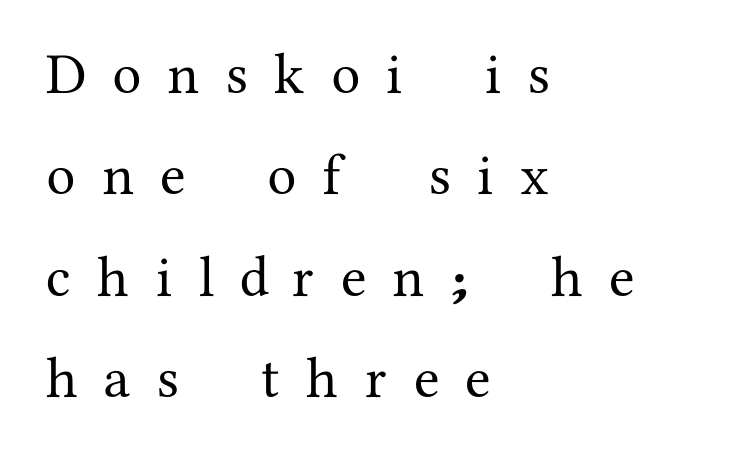
Q: Is the text italic (slanted)? A: No, it is upright.
Q: Is the typeface a serif or a sans-serif typeface? A: Serif.
Q: Is the text underlined? A: No.
Q: How is the paragraph aligned? A: Left-aligned.
Q: Is the spacing between letters normal or unusually wide? A: Unusually wide.
Q: Width (condensed, normal, or wide)? A: Normal.
Q: Stroke contrast? A: Medium.
Q: x-height? A: Medium.
Q: Monospaced? A: No.
